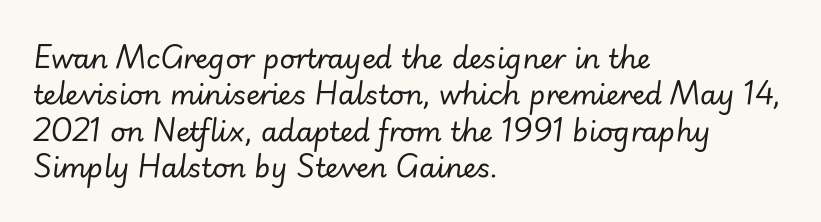
{"italic": "yes", "lean": "right", "slant_degrees": 7, "bold": "no", "underline": "no", "align": "left", "line_spacing": "normal", "line_spacing_ratio": 1.35, "letter_spacing": "normal", "letter_spacing_em": 0.0, "glyph_px": 27}
